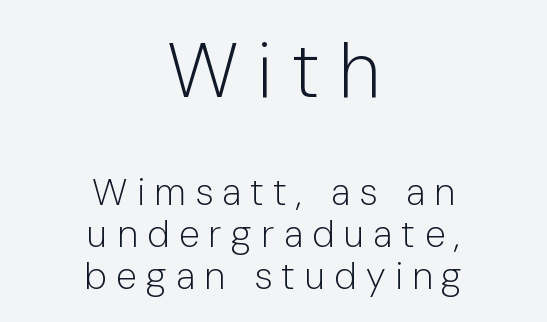
{"serif": "no", "italic": "no", "bold": "no", "weight": "light", "width": "normal", "stroke_contrast": "low", "x_height": "medium", "monospaced": "no", "underline": "no", "align": "center", "line_spacing": "tight", "line_spacing_ratio": 1.11, "letter_spacing": "wide", "letter_spacing_em": 0.24, "larger_block": "first", "size_ratio": 2.03, "glyph_px": 77}
